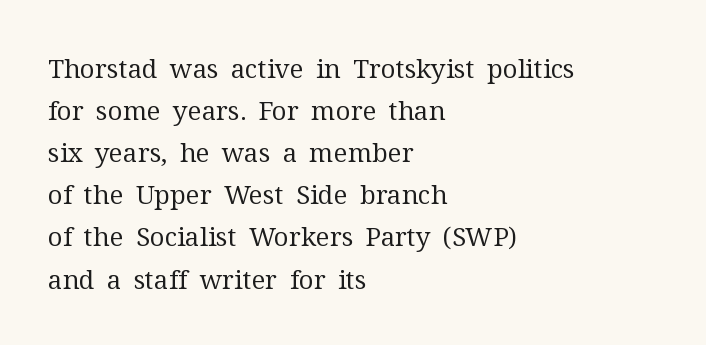
The image shows 26 px text type, upright; set left-aligned, normal line spacing (1.62x), normal letter spacing, not underlined.
